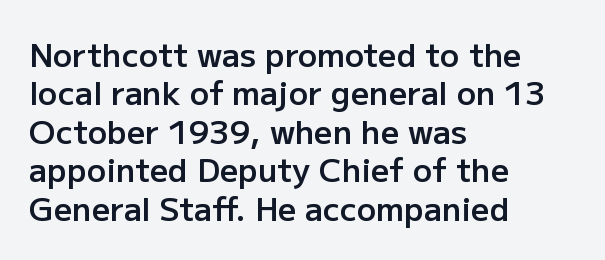
The image shows 32 px semibold sans-serif type, upright; set left-aligned, line spacing 1.2x, normal letter spacing, not underlined; low stroke contrast and a medium x-height.
